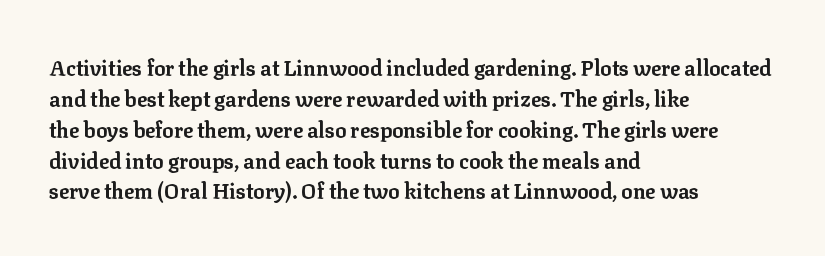
Posture: vertical. A classic flush-left, rag-right setting is used for this passage. Horizontal bands of white between lines are of average thickness. Each word holds together tightly as a unit, with standard inter-letter gaps. The font is running at its bold setting.
